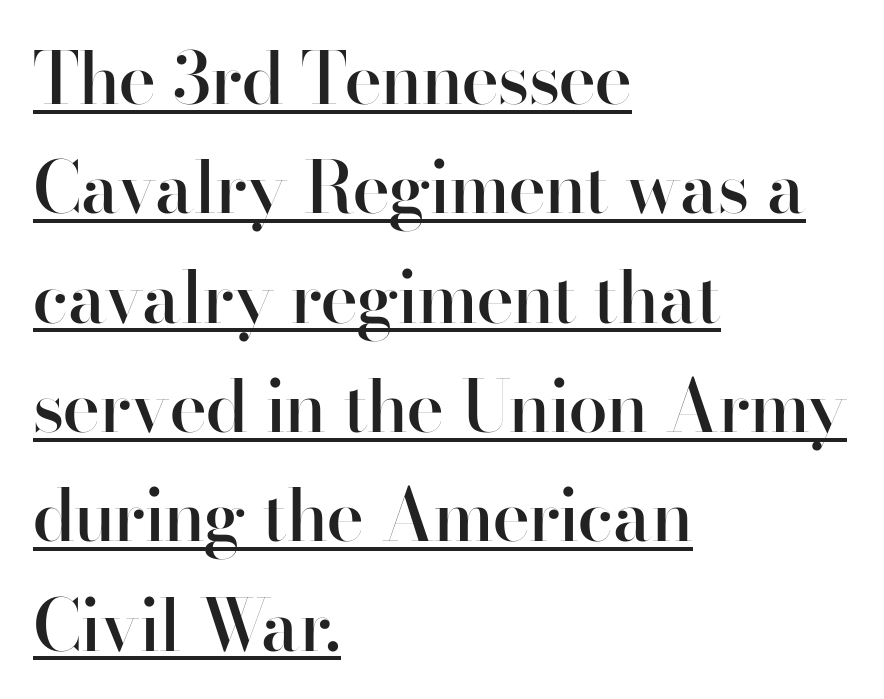
Q: Is the text bold? A: Semi-bold.
Q: Is the text italic (slanted)? A: No, it is upright.
Q: Is the typeface a serif or a sans-serif typeface? A: Sans-serif.
Q: Is the text underlined? A: Yes.
Q: How is the paragraph aligned? A: Left-aligned.
Q: Is the spacing between letters normal or unusually wide? A: Normal.
Q: Is the spacing between lines tight, normal or loose? A: Normal.
Q: Width (condensed, normal, or wide)? A: Normal.
Q: Stroke contrast? A: High.
Q: x-height? A: Small.
Q: Monospaced? A: No.
